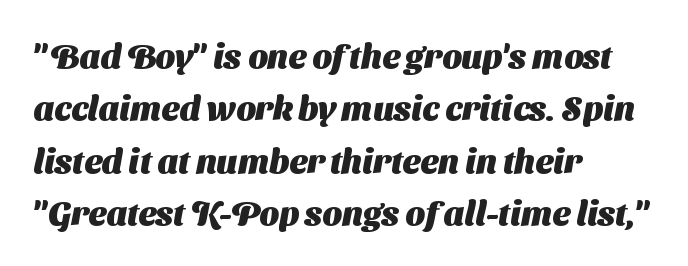
The image shows 34 px heavy sans-serif type; set left-aligned, normal line spacing (1.54x), normal letter spacing, not underlined; medium stroke contrast and a medium x-height.
